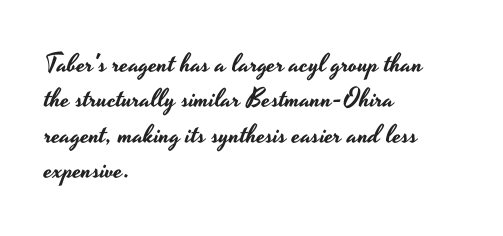
The passage shown stacks its lines at a standard gap. These lines stack with their left ends in a neat column. Caption: standard tracking, unaltered. Words float on clear page, feet unadorned.
